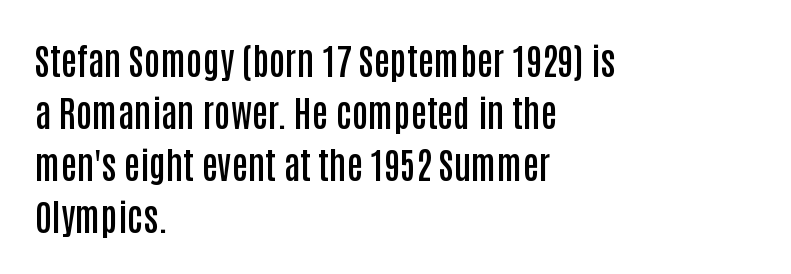
The image shows 36 px semibold, condensed sans-serif type, upright; set left-aligned, normal line spacing (1.44x), normal letter spacing, not underlined; low stroke contrast and a large x-height.
